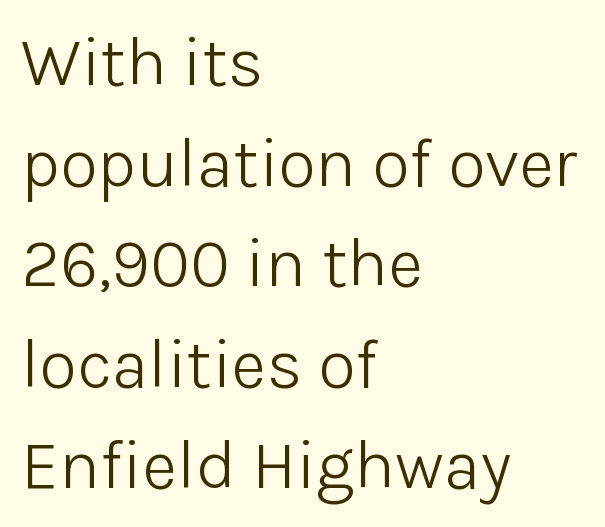
{"serif": "no", "italic": "no", "bold": "no", "weight": "light", "width": "normal", "stroke_contrast": "low", "x_height": "medium", "monospaced": "no", "underline": "no", "align": "left", "line_spacing": "normal", "line_spacing_ratio": 1.46, "letter_spacing": "normal", "letter_spacing_em": 0.0, "glyph_px": 69}
